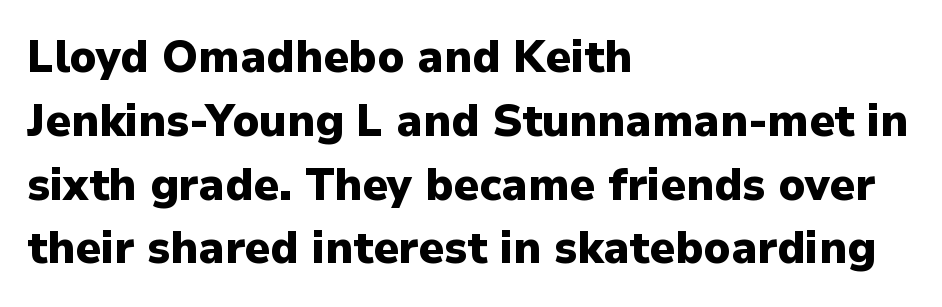
{"serif": "no", "italic": "no", "bold": "yes", "weight": "heavy", "width": "normal", "stroke_contrast": "low", "x_height": "medium", "monospaced": "no", "underline": "no", "align": "left", "line_spacing": "normal", "line_spacing_ratio": 1.45, "letter_spacing": "normal", "letter_spacing_em": 0.0, "glyph_px": 44}
